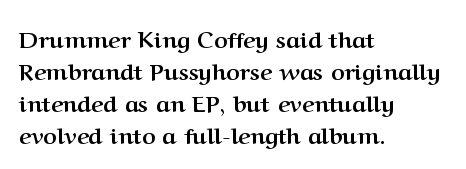
The image shows 23 px bold type, upright; set left-aligned, normal line spacing (1.39x), normal letter spacing, not underlined.
